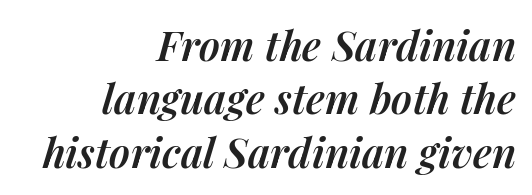
The image shows 41 px semibold type, italic (leaning right); set right-aligned, normal line spacing (1.3x), normal letter spacing, not underlined; medium stroke contrast and a medium x-height.
